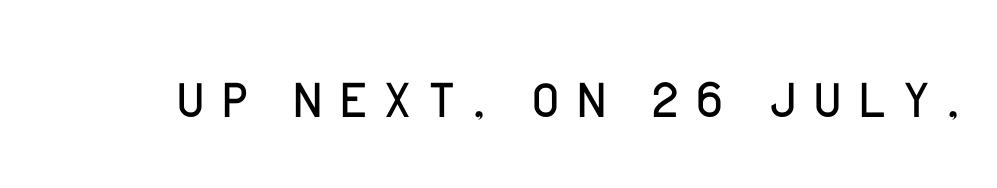
{"serif": "no", "italic": "no", "bold": "no", "weight": "light", "width": "normal", "stroke_contrast": "low", "x_height": "large", "monospaced": "no", "underline": "no", "glyph_px": 76}
